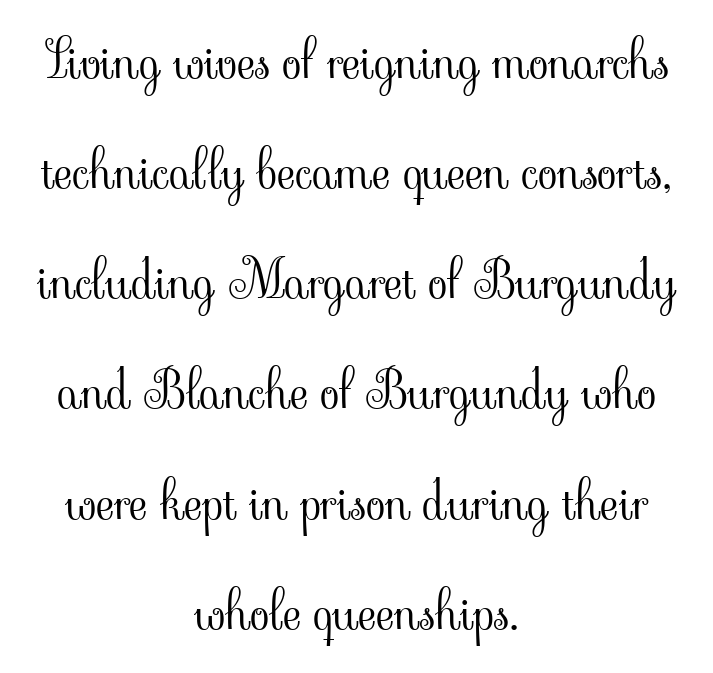
Designer's note — italics off, roman on. Typeset on center — no edge is straight. The vertical gap from one line to the next is large. A light-to-regular cut is what we see here.
